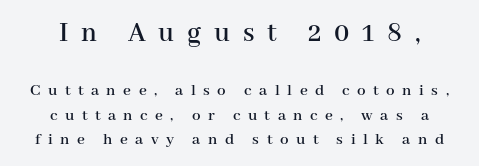
Q: Is the text italic (slanted)? A: No, it is upright.
Q: Is the typeface a serif or a sans-serif typeface? A: Serif.
Q: Is the text underlined? A: No.
Q: How is the paragraph aligned? A: Centered.
Q: Is the spacing between letters normal or unusually wide? A: Unusually wide.
Q: Is the spacing between lines tight, normal or loose? A: Normal.
Q: Which block of text is set in a larger size, the first (top) or the second (bottom)? A: The first (top) one.
Q: Width (condensed, normal, or wide)? A: Normal.
Q: Stroke contrast? A: High.
Q: x-height? A: Medium.
Q: Monospaced? A: No.
